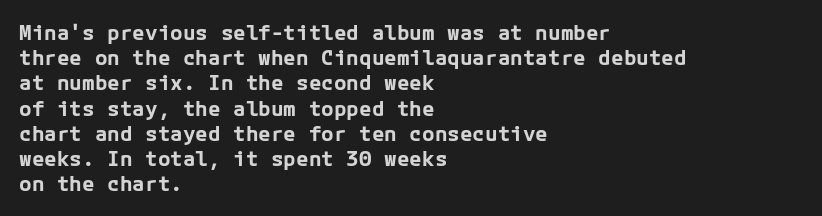
The image shows 21 px bold type, upright; set left-aligned, line spacing 1.2x, normal letter spacing, not underlined.
